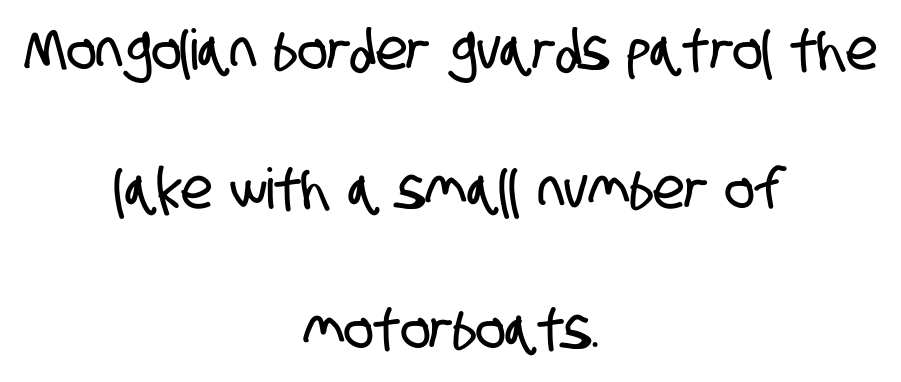
The image shows 56 px condensed sans-serif type; set centered, loose line spacing (2.49x), normal letter spacing, not underlined; low stroke contrast and a large x-height.
